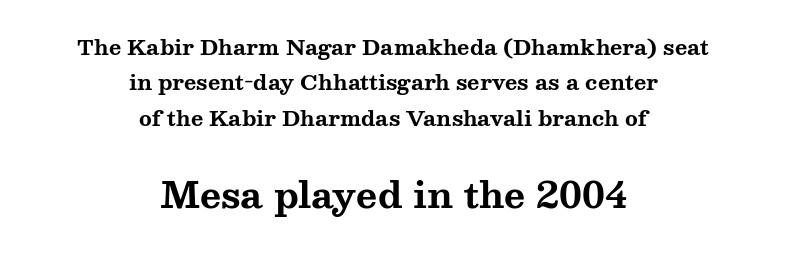
{"serif": "yes", "italic": "no", "bold": "yes", "weight": "bold", "width": "wide", "stroke_contrast": "medium", "x_height": "medium", "monospaced": "no", "underline": "no", "align": "center", "line_spacing": "normal", "line_spacing_ratio": 1.69, "letter_spacing": "normal", "letter_spacing_em": 0.0, "larger_block": "second", "size_ratio": 1.71, "glyph_px": 36}
